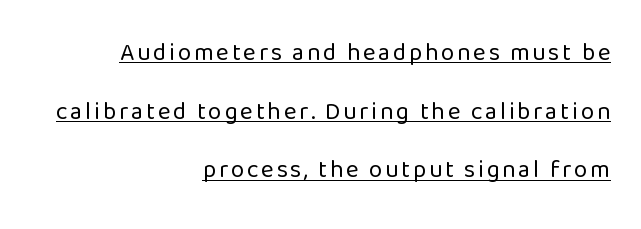
Q: Is the text bold? A: No.
Q: Is the text italic (slanted)? A: No, it is upright.
Q: Is the text underlined? A: Yes.
Q: How is the paragraph aligned? A: Right-aligned.
Q: Is the spacing between lines tight, normal or loose? A: Loose.
